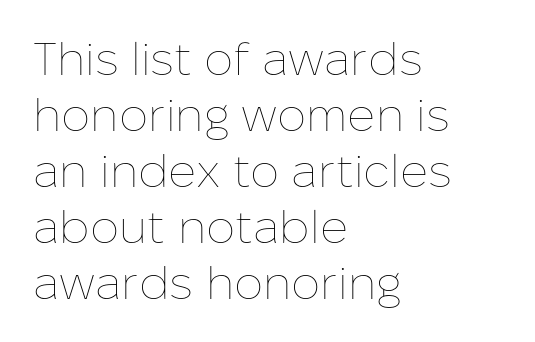
You could call the tracking neutral — neither tight nor loose. The letters advance in unequal steps, a hallmark of proportional type. A classic flush-left, rag-right setting is used for this passage. The specimen reads as upright at a glance. A light-to-regular cut is what we see here. The space beneath each line is pristine and unruled.
